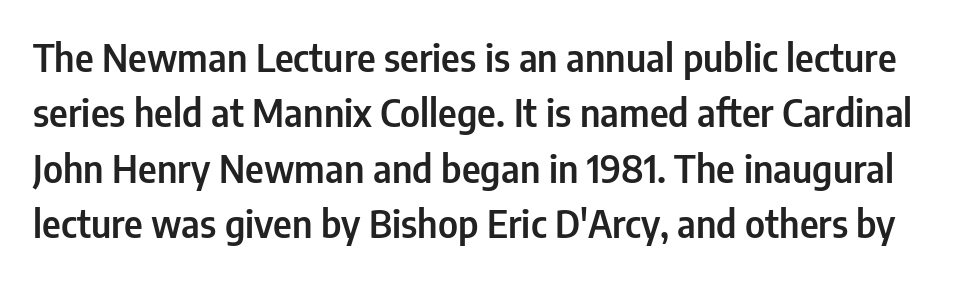
The image shows 37 px condensed sans-serif type, upright; set normal line spacing (1.5x), normal letter spacing, not underlined; low stroke contrast and a medium x-height.
